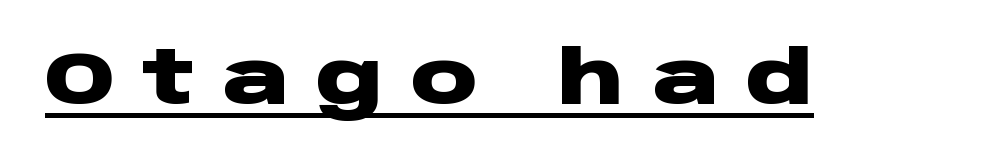
{"serif": "no", "italic": "no", "bold": "yes", "weight": "heavy", "width": "wide", "stroke_contrast": "low", "x_height": "large", "monospaced": "no", "underline": "yes", "letter_spacing": "wide", "letter_spacing_em": 0.37, "glyph_px": 74}
